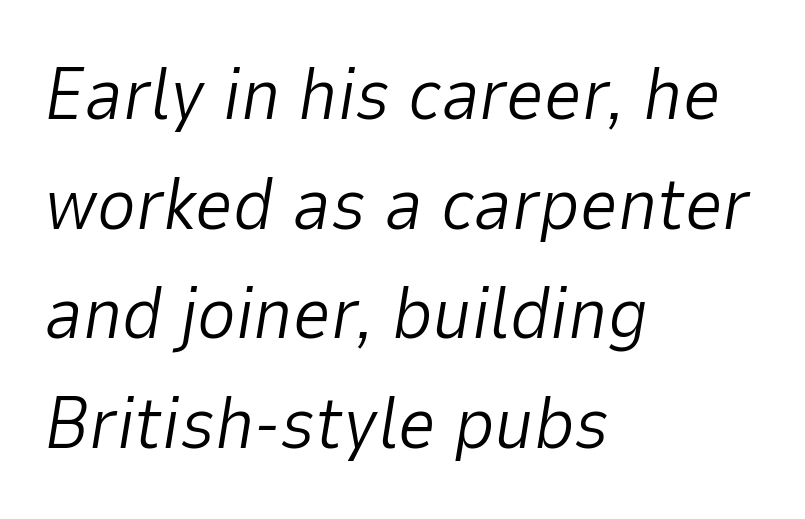
{"italic": "yes", "lean": "right", "slant_degrees": 9, "bold": "no", "weight": "light", "width": "normal", "stroke_contrast": "low", "x_height": "medium", "monospaced": "no", "underline": "no", "align": "left", "line_spacing": "normal", "line_spacing_ratio": 1.48, "letter_spacing": "normal", "letter_spacing_em": 0.0, "glyph_px": 74}
